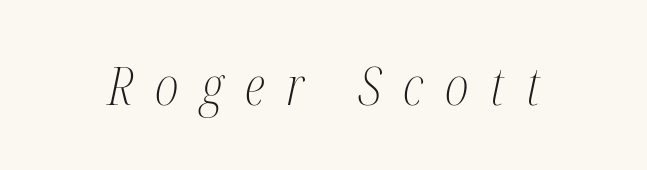
{"serif": "yes", "italic": "yes", "lean": "right", "slant_degrees": 12, "bold": "no", "weight": "light", "width": "condensed", "stroke_contrast": "medium", "x_height": "medium", "monospaced": "no", "underline": "no", "letter_spacing": "wide", "letter_spacing_em": 0.42, "glyph_px": 52}
